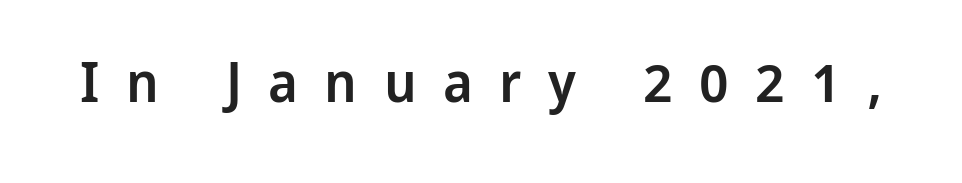
Q: Is the text bold? A: Semi-bold.
Q: Is the text italic (slanted)? A: No, it is upright.
Q: Is the typeface a serif or a sans-serif typeface? A: Sans-serif.
Q: Is the text underlined? A: No.
Q: Is the spacing between letters normal or unusually wide? A: Unusually wide.
Q: Width (condensed, normal, or wide)? A: Normal.
Q: Stroke contrast? A: Low.
Q: x-height? A: Medium.
Q: Monospaced? A: No.
